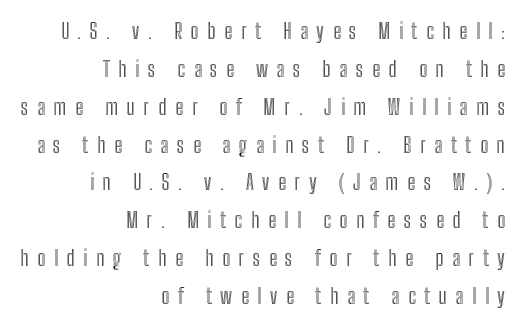
The image shows 22 px text type, upright; set right-aligned, line spacing 1.72x, unusually wide letter spacing (+0.39 em), not underlined.
